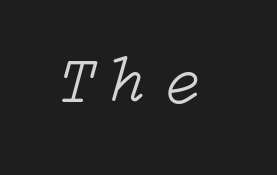
{"italic": "yes", "lean": "right", "slant_degrees": 15, "bold": "no", "weight": "light", "width": "normal", "stroke_contrast": "low", "x_height": "medium", "underline": "no", "letter_spacing": "wide", "letter_spacing_em": 0.26, "glyph_px": 66}
